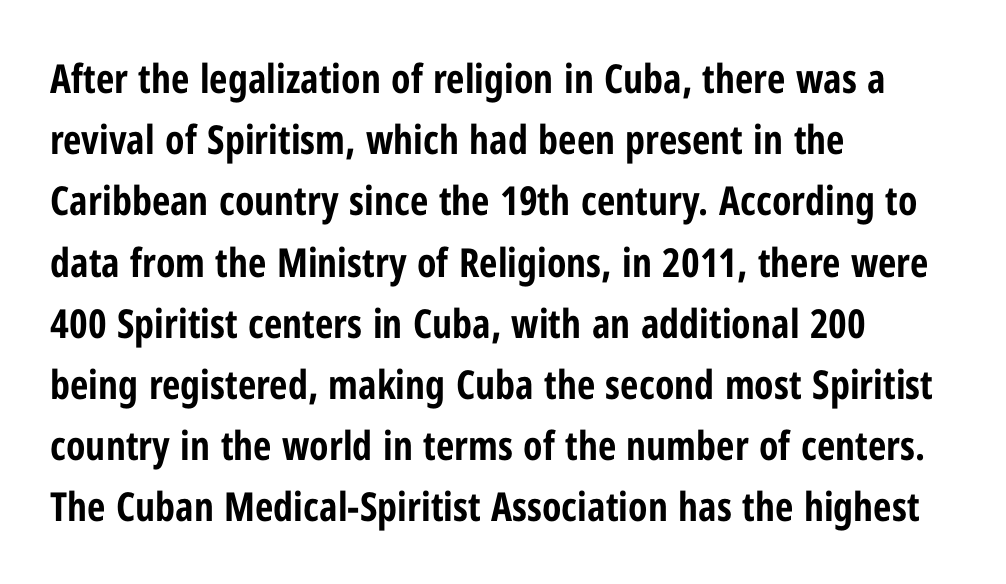
{"serif": "no", "italic": "no", "bold": "yes", "weight": "bold", "width": "condensed", "stroke_contrast": "low", "x_height": "medium", "monospaced": "no", "underline": "no", "align": "left", "line_spacing": "normal", "line_spacing_ratio": 1.53, "letter_spacing": "normal", "letter_spacing_em": 0.0, "glyph_px": 40}
